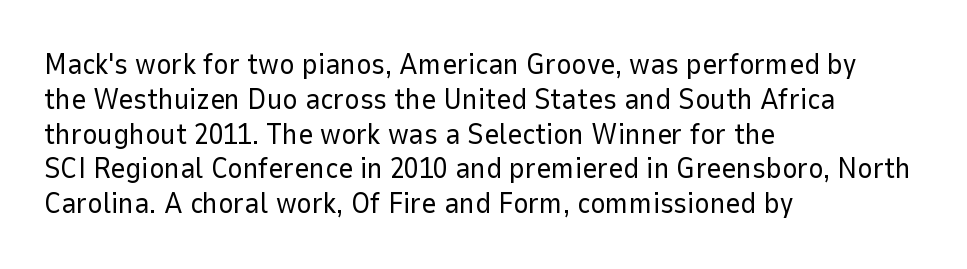
Font category for this specimen: sans-serif. The cut favours lightness, reaching ordinary text weight at its darkest. The type is set solid horizontally, with unmodified tracking. The letters stand straight up with perfectly vertical stems. The zone under the glyphs is completely vacant. Varying glyph widths throughout — classic text-font behaviour.
